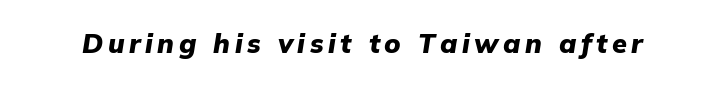
The image shows 27 px bold type, italic (leaning right); set not underlined.
